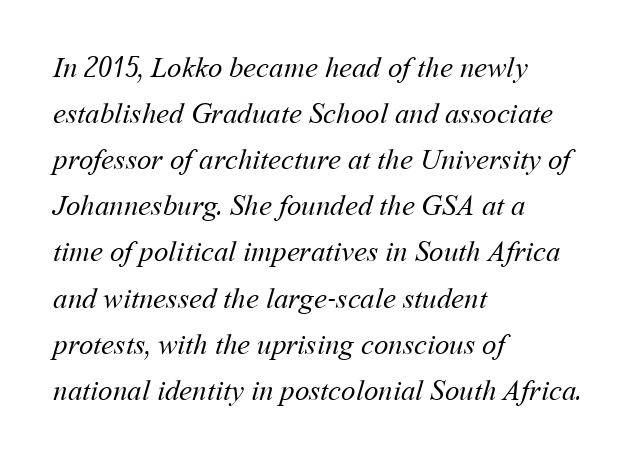
Q: Is the text bold? A: No.
Q: Is the text underlined? A: No.
Q: How is the paragraph aligned? A: Left-aligned.
Q: Is the spacing between letters normal or unusually wide? A: Normal.
Q: Is the spacing between lines tight, normal or loose? A: Normal.
Q: Width (condensed, normal, or wide)? A: Normal.
Q: Stroke contrast? A: Medium.
Q: x-height? A: Medium.
Q: Monospaced? A: No.
